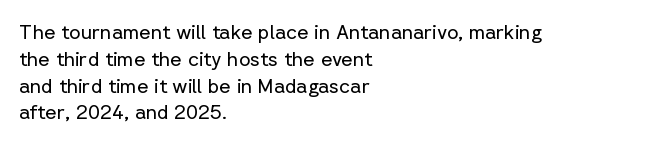
Q: Is the text bold? A: No.
Q: Is the text italic (slanted)? A: No, it is upright.
Q: Is the text underlined? A: No.
Q: How is the paragraph aligned? A: Left-aligned.
Q: Is the spacing between letters normal or unusually wide? A: Normal.
Q: Is the spacing between lines tight, normal or loose? A: Normal.
